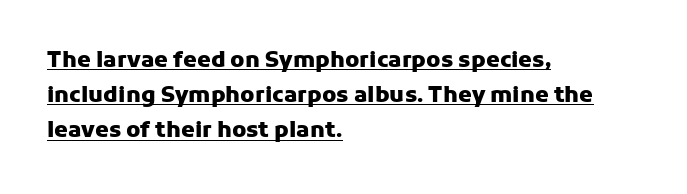
Q: Is the text bold? A: Yes.
Q: Is the text italic (slanted)? A: No, it is upright.
Q: Is the text underlined? A: Yes.
Q: How is the paragraph aligned? A: Left-aligned.
Q: Is the spacing between letters normal or unusually wide? A: Normal.
Q: Is the spacing between lines tight, normal or loose? A: Normal.
